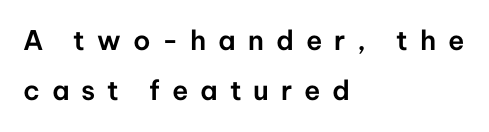
Q: Is the text italic (slanted)? A: No, it is upright.
Q: Is the text underlined? A: No.
Q: How is the paragraph aligned? A: Left-aligned.
Q: Is the spacing between letters normal or unusually wide? A: Unusually wide.
